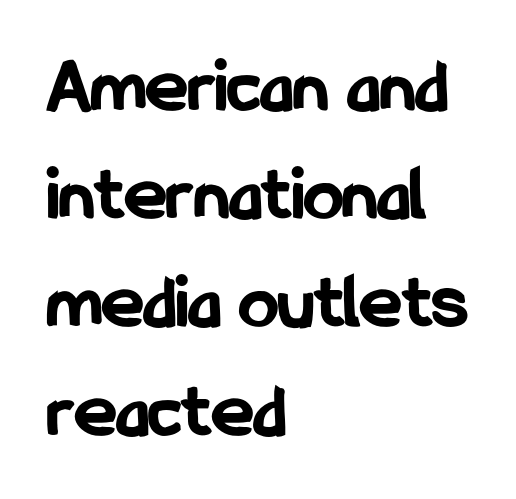
The image shows 79 px bold, condensed sans-serif type, upright; set left-aligned, normal line spacing (1.37x), normal letter spacing, not underlined; low stroke contrast and a medium x-height.
